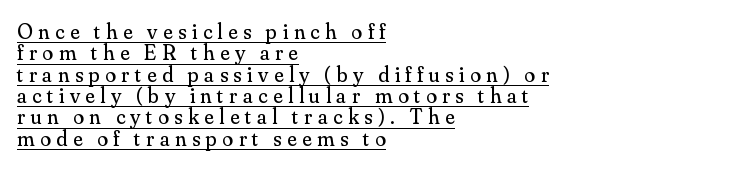
The image shows 22 px text type, upright; set left-aligned, tight line spacing (0.97x), unusually wide letter spacing (+0.25 em), underlined.
